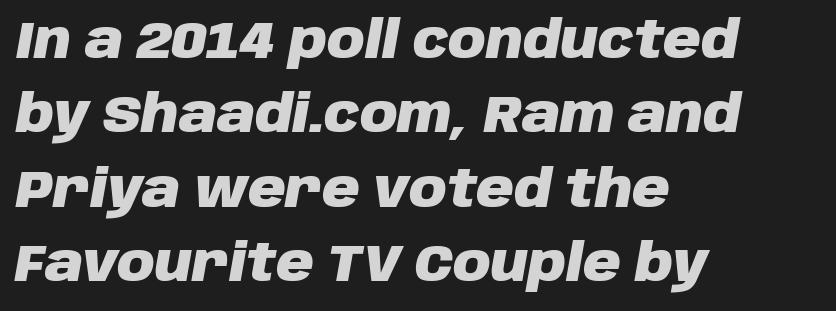
Q: Is the text bold? A: Yes.
Q: Is the text italic (slanted)? A: Yes, it leans right by about 10 degrees.
Q: Is the text underlined? A: No.
Q: How is the paragraph aligned? A: Left-aligned.
Q: Is the spacing between letters normal or unusually wide? A: Normal.
Q: Is the spacing between lines tight, normal or loose? A: Normal.
Q: Width (condensed, normal, or wide)? A: Normal.
Q: Stroke contrast? A: Low.
Q: x-height? A: Large.
Q: Monospaced? A: No.
